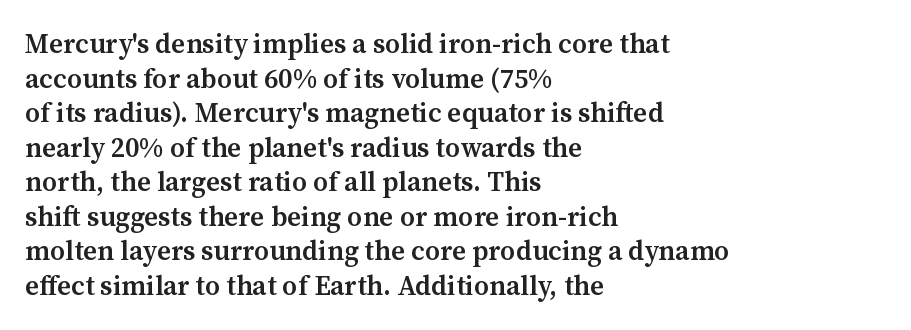
The image shows 27 px text type, upright; set left-aligned, normal line spacing (1.28x), normal letter spacing, not underlined.
